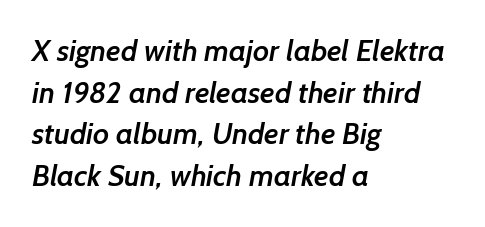
{"serif": "no", "bold": "semi", "weight": "semibold", "width": "normal", "stroke_contrast": "low", "x_height": "medium", "monospaced": "no", "underline": "no", "align": "left", "line_spacing": "normal", "line_spacing_ratio": 1.39, "letter_spacing": "normal", "letter_spacing_em": 0.0, "glyph_px": 30}
